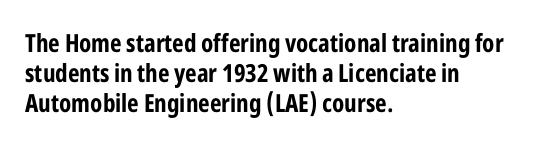
{"italic": "no", "bold": "yes", "underline": "no", "align": "left", "line_spacing_ratio": 1.21, "letter_spacing": "normal", "letter_spacing_em": 0.0, "glyph_px": 25}
